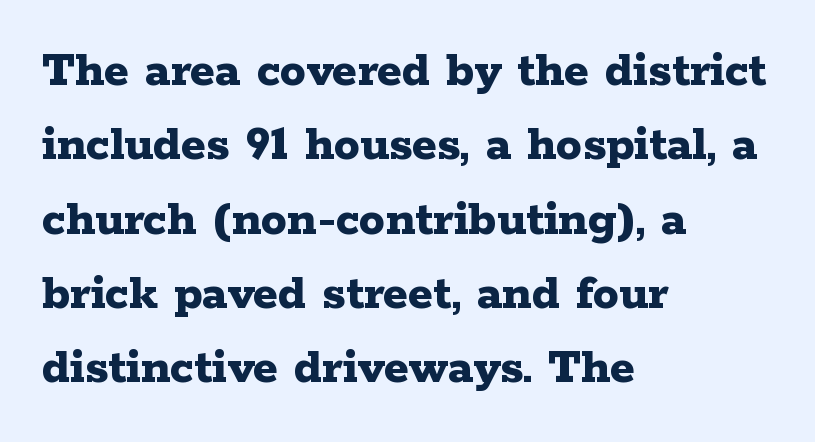
The image shows 52 px bold, wide serif type, upright; set left-aligned, normal line spacing (1.43x), normal letter spacing, not underlined; low stroke contrast and a medium x-height.
